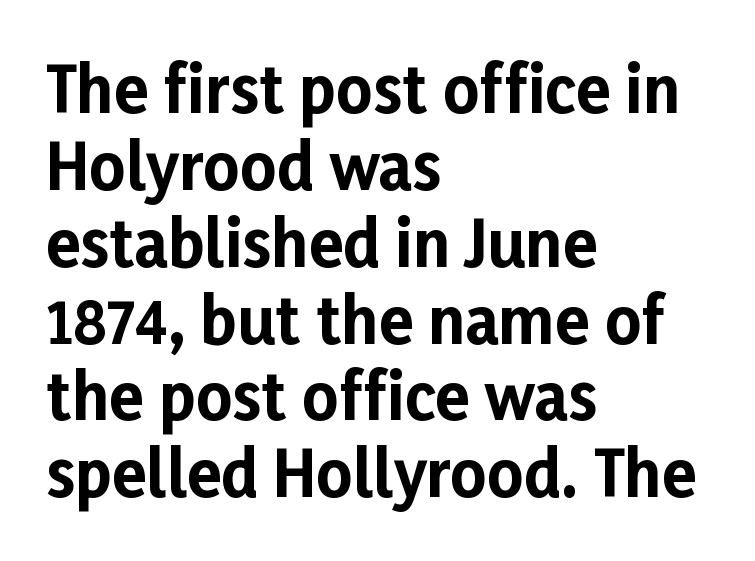
{"serif": "no", "italic": "no", "bold": "yes", "weight": "bold", "width": "normal", "stroke_contrast": "low", "x_height": "medium", "monospaced": "no", "underline": "no", "align": "left", "line_spacing_ratio": 1.22, "letter_spacing": "normal", "letter_spacing_em": 0.0, "glyph_px": 63}
